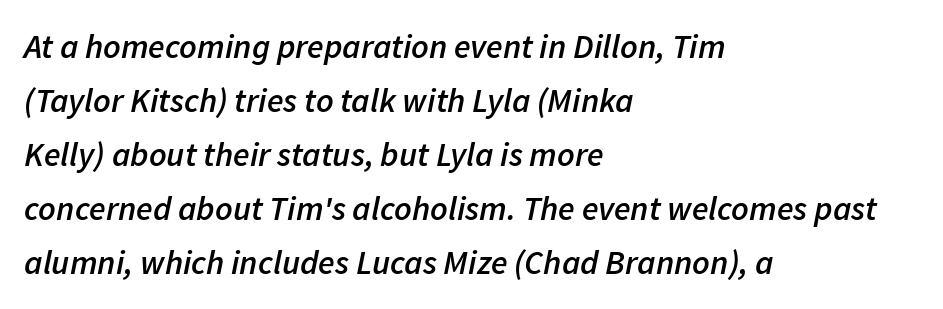
The image shows 34 px semibold type, italic (leaning right); set left-aligned, normal line spacing (1.59x), normal letter spacing, not underlined; low stroke contrast and a medium x-height.
